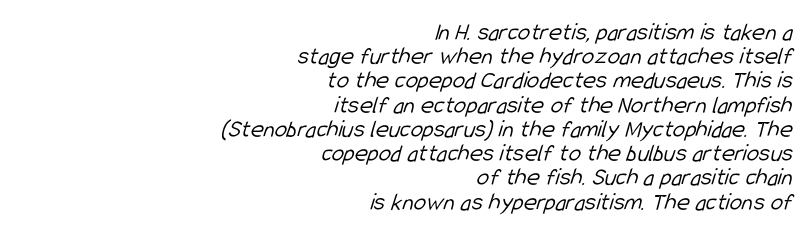
Q: Is the text bold? A: No.
Q: Is the text underlined? A: No.
Q: How is the paragraph aligned? A: Right-aligned.
Q: Is the spacing between letters normal or unusually wide? A: Normal.
Q: Is the spacing between lines tight, normal or loose? A: Tight.
